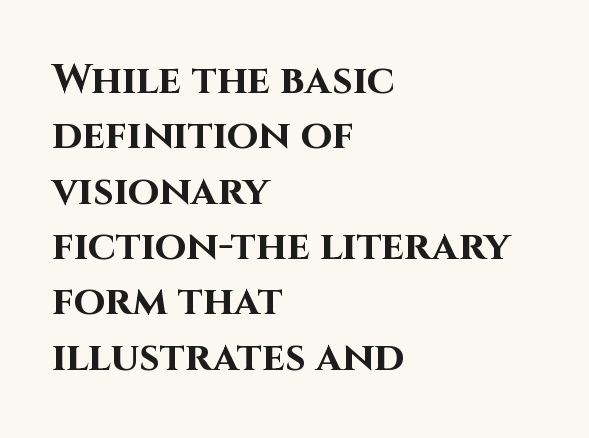
The image shows 41 px bold sans-serif type, upright; set left-aligned, normal line spacing (1.35x), normal letter spacing, not underlined; high stroke contrast and a large x-height.
